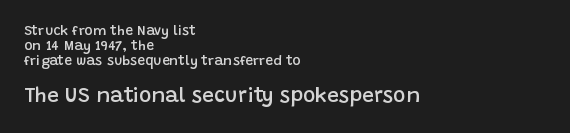
{"italic": "no", "bold": "semi", "underline": "no", "align": "left", "line_spacing": "tight", "line_spacing_ratio": 1.08, "letter_spacing": "normal", "letter_spacing_em": 0.0, "larger_block": "second", "size_ratio": 1.5, "glyph_px": 21}
